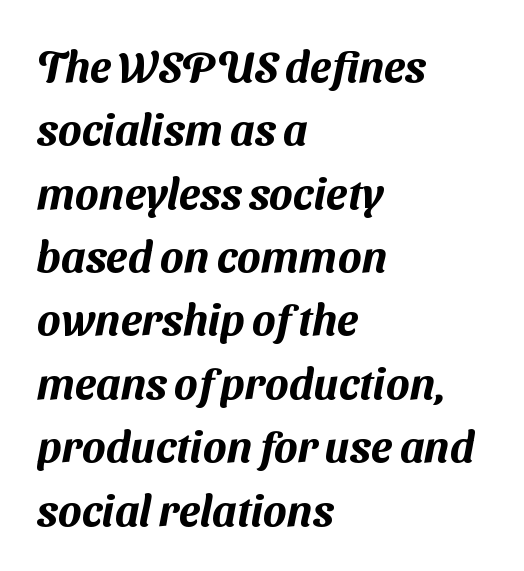
Q: Is the typeface a serif or a sans-serif typeface? A: Sans-serif.
Q: Is the text underlined? A: No.
Q: How is the paragraph aligned? A: Left-aligned.
Q: Is the spacing between letters normal or unusually wide? A: Normal.
Q: Is the spacing between lines tight, normal or loose? A: Normal.
Q: Width (condensed, normal, or wide)? A: Normal.
Q: Stroke contrast? A: Medium.
Q: x-height? A: Medium.
Q: Monospaced? A: No.
